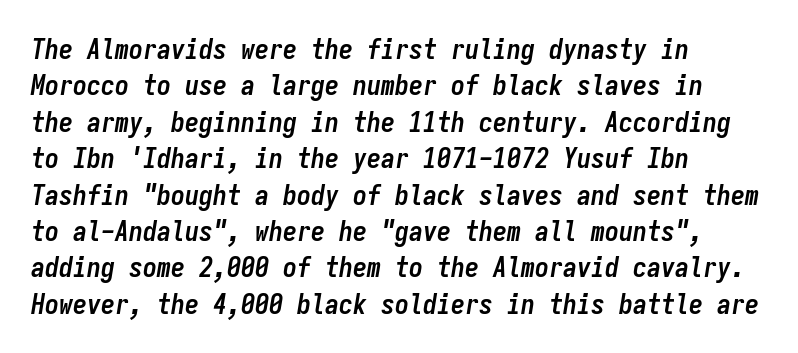
A typesetter would mark this as italic. On the weight axis this lands at bold, roughly 700. These lines stack with their left ends in a neat column. Monospaced: the letters line up in strict vertical columns. No extra tracking has been applied to these lines.
